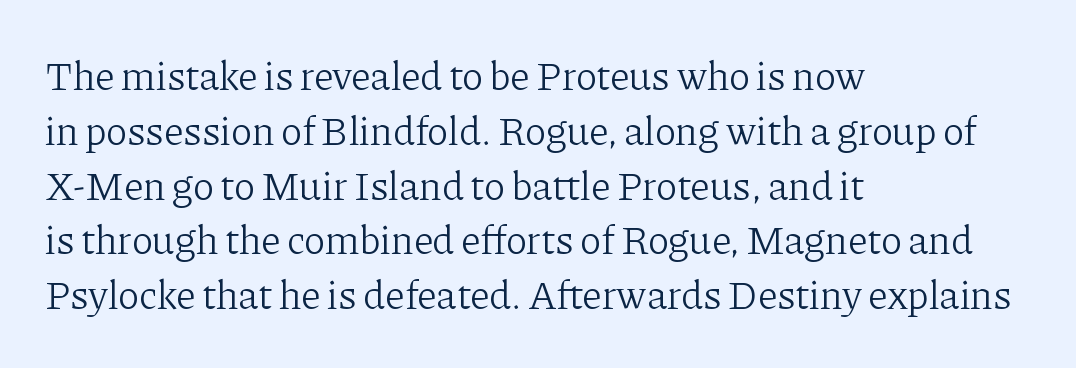
The image shows 40 px light serif type, upright; set left-aligned, normal line spacing (1.37x), normal letter spacing, not underlined; low stroke contrast and a medium x-height.
